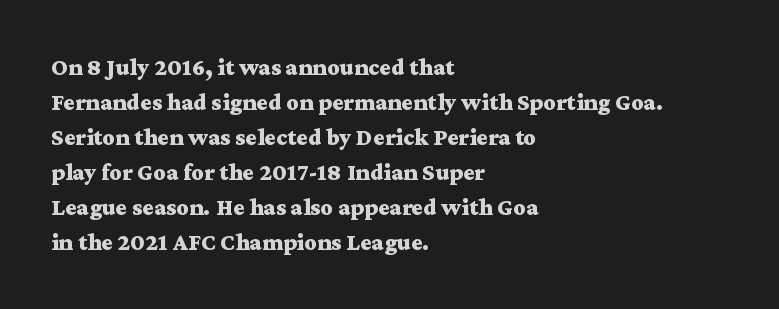
The image shows 24 px bold type, upright; set left-aligned, normal line spacing (1.46x), normal letter spacing, not underlined.
